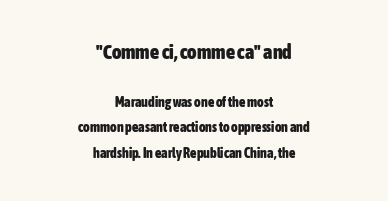
Q: Is the text bold? A: Yes.
Q: Is the text italic (slanted)? A: No, it is upright.
Q: Is the text underlined? A: No.
Q: How is the paragraph aligned? A: Centered.
Q: Is the spacing between letters normal or unusually wide? A: Normal.
Q: Which block of text is set in a larger size, the first (top) or the second (bottom)? A: The first (top) one.
